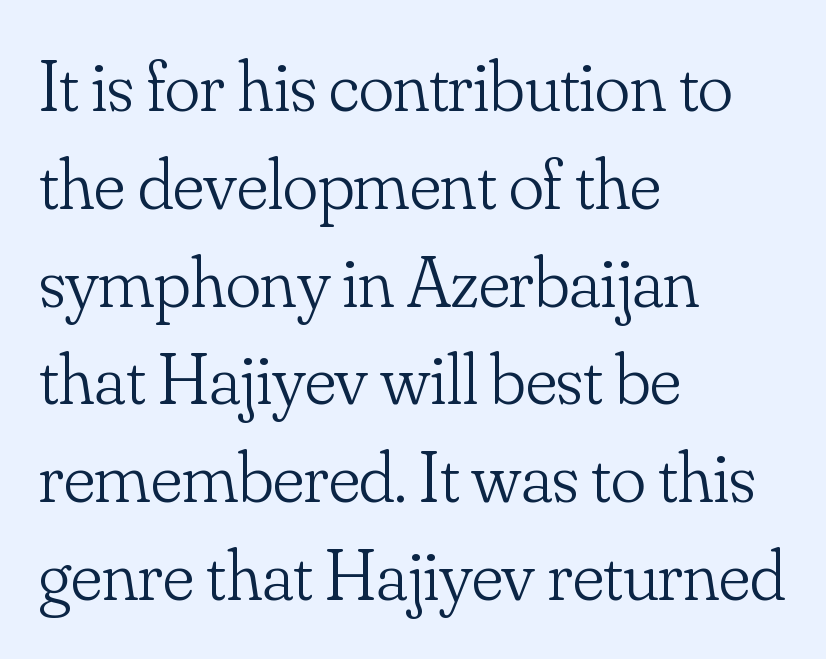
A quiet, ordinary-to-light weight characterises the typeface. Horizontally, the lines are justified to the leading edge only. Character widths vary here, with narrow letters taking less room than wide ones. The face used here is seriffed, in the tradition of book romans.
